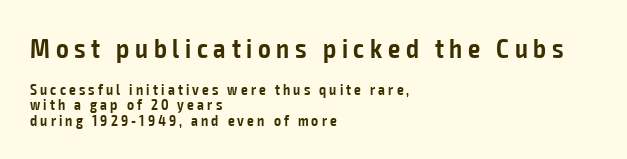
There is plenty of visible air inserted between adjacent glyphs. The compositor pushed each line to the left boundary. The words here are not underlined. Summary of weight: moderately heavy, a semibold.
